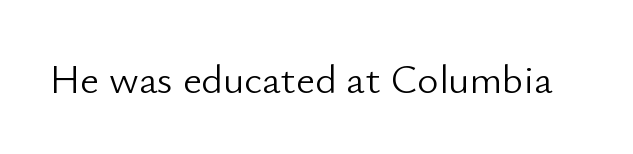
{"serif": "no", "italic": "no", "bold": "no", "weight": "light", "width": "normal", "stroke_contrast": "low", "x_height": "small", "monospaced": "no", "underline": "no", "letter_spacing": "normal", "letter_spacing_em": 0.0, "glyph_px": 41}
